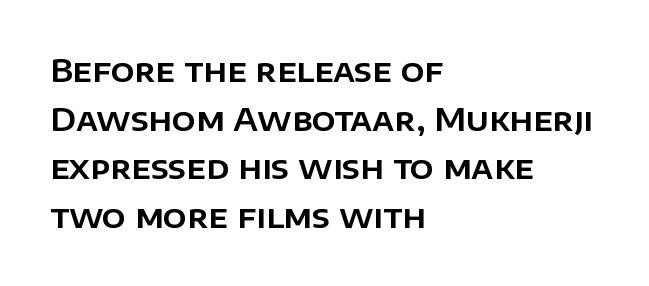
What kind of face is this? One without serifs — a sans. Does the lettering tilt? It doesn't — this is upright. The rendering anchors every line to the left-hand side. Proportional: the letters do not fall into vertical columns. A clean baseline with only descenders dipping below it. These lines keep a tight, regular rhythm from letter to letter.
